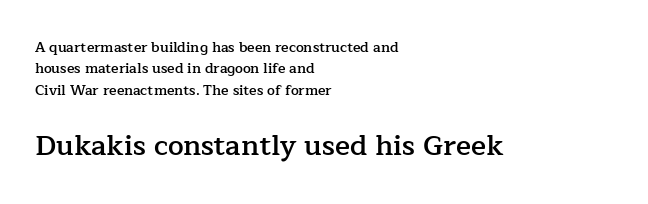
No extra tracking has been applied to these lines. The letters advance in unequal steps, a hallmark of proportional type. Little horizontal feet cap the strokes, marking this as serif type. The typography opts for an upright posture over an oblique one. Vertically, the passage feels balanced, rows spaced as you'd expect.
